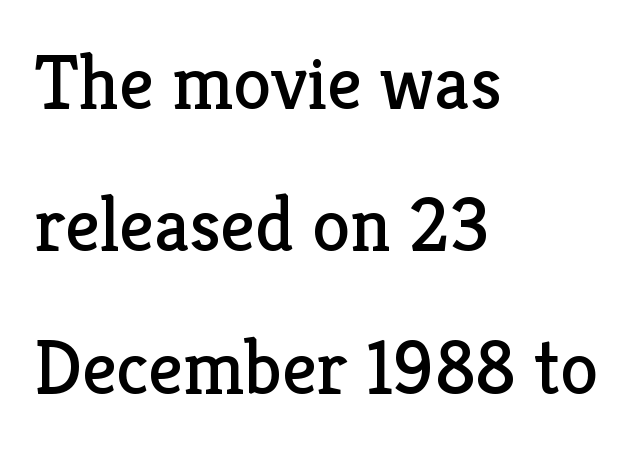
Honestly, the letter spacing is just normal — you wouldn't notice it. Rule under the text: the space is simply empty. When letters stand straight like this, we call the style roman or upright. Every row of glyphs begins at an identical x-position on the left. Heft: none added — not bold. Observe the serifs anchoring each vertical stroke in this sample.
